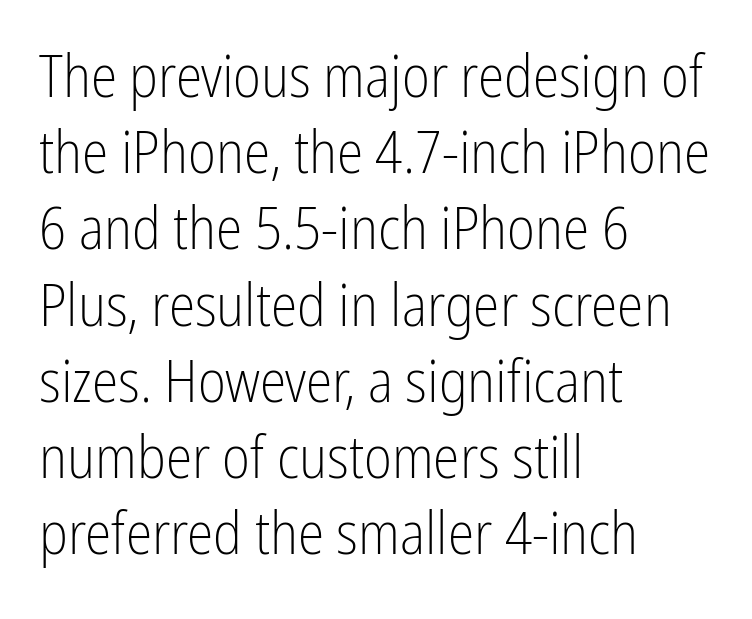
{"serif": "no", "italic": "no", "bold": "no", "weight": "light", "width": "condensed", "stroke_contrast": "low", "x_height": "medium", "monospaced": "no", "underline": "no", "align": "left", "line_spacing": "normal", "line_spacing_ratio": 1.27, "letter_spacing": "normal", "letter_spacing_em": 0.0, "glyph_px": 60}
